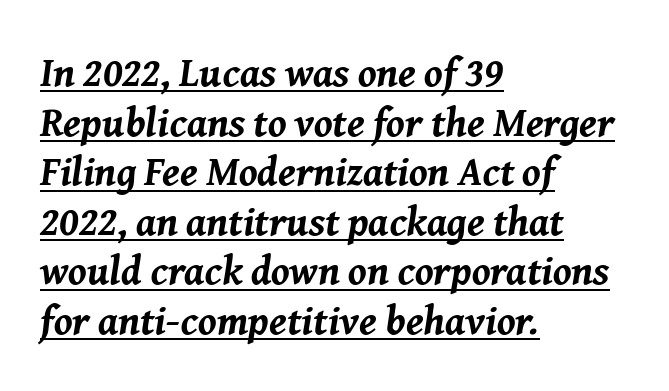
{"italic": "yes", "lean": "right", "slant_degrees": 8, "bold": "yes", "weight": "bold", "width": "normal", "stroke_contrast": "medium", "x_height": "medium", "monospaced": "no", "underline": "yes", "align": "left", "line_spacing_ratio": 1.21, "letter_spacing": "normal", "letter_spacing_em": 0.0, "glyph_px": 41}
